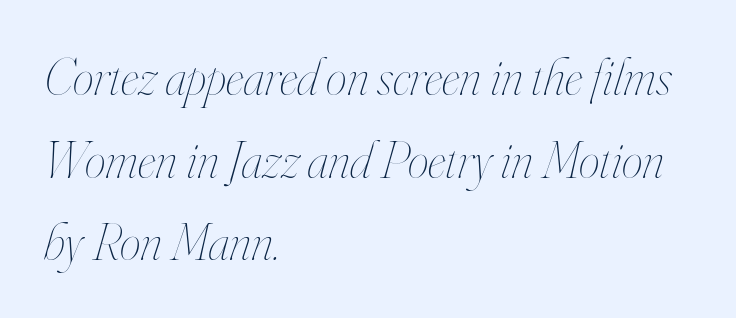
Q: Is the text bold? A: No.
Q: Is the text italic (slanted)? A: Yes, it leans right by about 16 degrees.
Q: Is the text underlined? A: No.
Q: How is the paragraph aligned? A: Left-aligned.
Q: Is the spacing between letters normal or unusually wide? A: Normal.
Q: Is the spacing between lines tight, normal or loose? A: Normal.
Q: Width (condensed, normal, or wide)? A: Condensed.
Q: Stroke contrast? A: High.
Q: x-height? A: Small.
Q: Monospaced? A: No.
